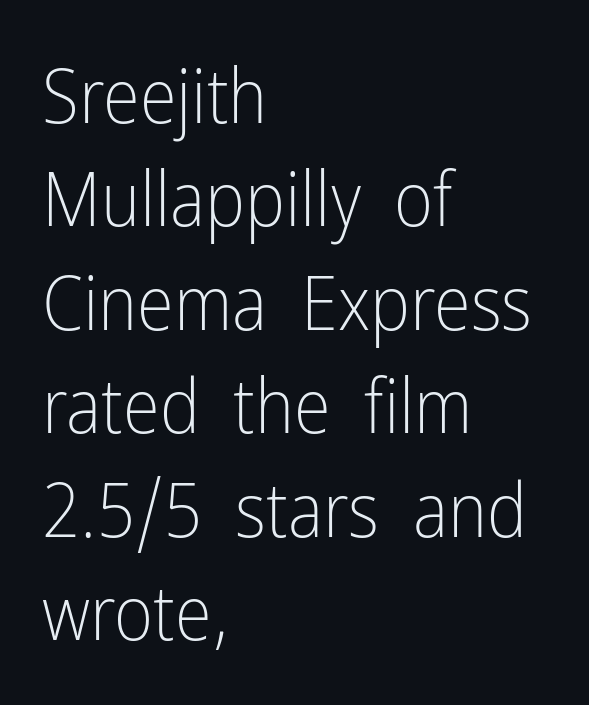
The letters sit at their default tracking, neither squeezed nor spread. Ink coverage per letter is moderate at most. Layout note: lines flush left. Quick note: underline off. Varying glyph widths throughout — classic text-font behaviour.
